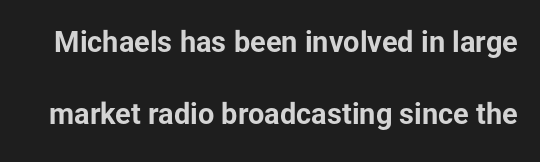
Q: Is the text bold? A: Yes.
Q: Is the text italic (slanted)? A: No, it is upright.
Q: Is the typeface a serif or a sans-serif typeface? A: Sans-serif.
Q: Is the text underlined? A: No.
Q: Is the spacing between letters normal or unusually wide? A: Normal.
Q: Is the spacing between lines tight, normal or loose? A: Loose.
Q: Width (condensed, normal, or wide)? A: Normal.
Q: Stroke contrast? A: Low.
Q: x-height? A: Medium.
Q: Monospaced? A: No.
